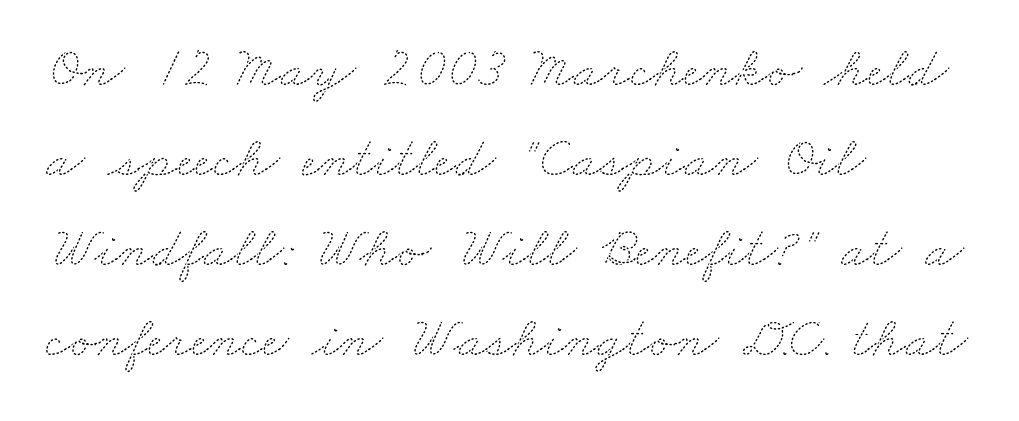
Q: Is the text bold? A: No.
Q: Is the text underlined? A: No.
Q: How is the paragraph aligned? A: Left-aligned.
Q: Is the spacing between letters normal or unusually wide? A: Normal.
Q: Is the spacing between lines tight, normal or loose? A: Normal.
Q: Width (condensed, normal, or wide)? A: Wide.
Q: Stroke contrast? A: Medium.
Q: x-height? A: Small.
Q: Monospaced? A: No.
